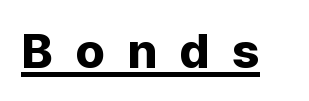
The image shows 49 px bold sans-serif type, upright; set unusually wide letter spacing (+0.46 em), underlined; low stroke contrast and a medium x-height.
